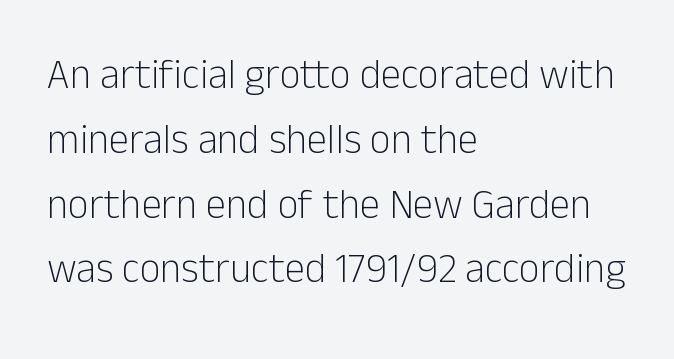
The image shows 41 px light sans-serif type, upright; set left-aligned, normal line spacing (1.58x), normal letter spacing, not underlined; low stroke contrast and a medium x-height.
